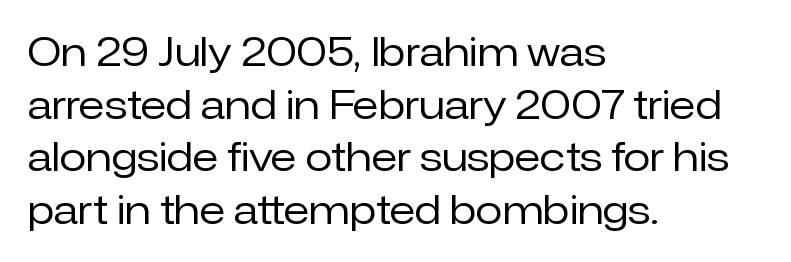
Is this a fixed-width face? No — the glyphs have proportional, varying widths. Regarding serifs, this sample does without them. Quick note: underline off. Ordinary non-slanted type is in use.
